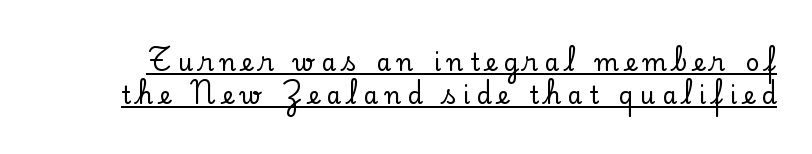
Q: Is the text italic (slanted)? A: No, it is upright.
Q: Is the text underlined? A: Yes.
Q: Is the spacing between letters normal or unusually wide? A: Unusually wide.
Q: Is the spacing between lines tight, normal or loose? A: Normal.
